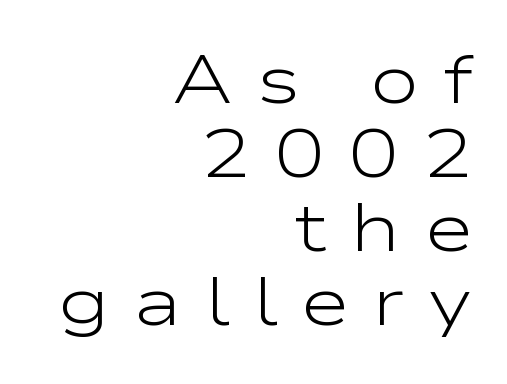
{"serif": "no", "italic": "no", "bold": "no", "weight": "light", "width": "wide", "stroke_contrast": "low", "x_height": "medium", "monospaced": "no", "underline": "no", "align": "right", "line_spacing": "tight", "line_spacing_ratio": 1.09, "letter_spacing": "wide", "letter_spacing_em": 0.34, "glyph_px": 68}
